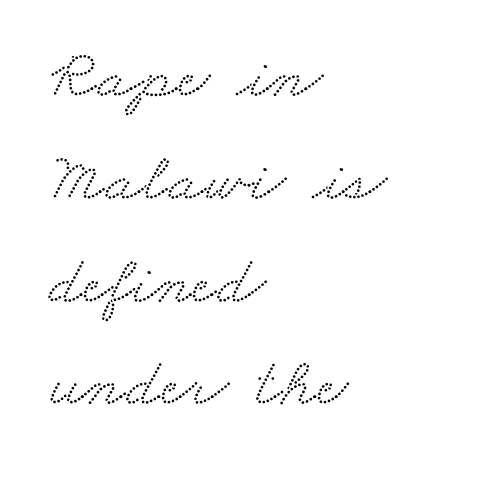
Reading down the block, your eye returns to a fixed left position each line. Character widths vary here, with narrow letters taking less room than wide ones. The text was rendered using a seriffed face with decorative stroke endings. Each new line begins a customary step beneath the previous one. Honestly, there is no underline to notice here at all. Honestly, the letter spacing is just normal — you wouldn't notice it.
